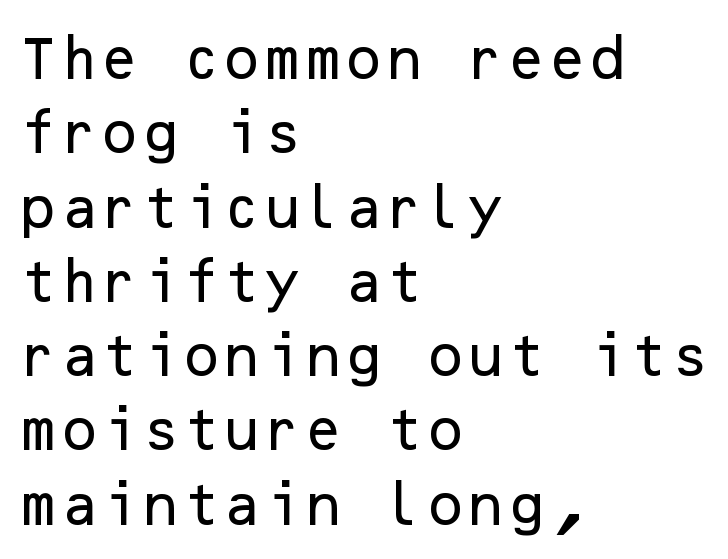
Q: Is the text italic (slanted)? A: No, it is upright.
Q: Is the typeface a serif or a sans-serif typeface? A: Sans-serif.
Q: Is the text underlined? A: No.
Q: How is the paragraph aligned? A: Left-aligned.
Q: Is the spacing between letters normal or unusually wide? A: Normal.
Q: Is the spacing between lines tight, normal or loose? A: Normal.
Q: Width (condensed, normal, or wide)? A: Normal.
Q: Stroke contrast? A: Low.
Q: x-height? A: Medium.
